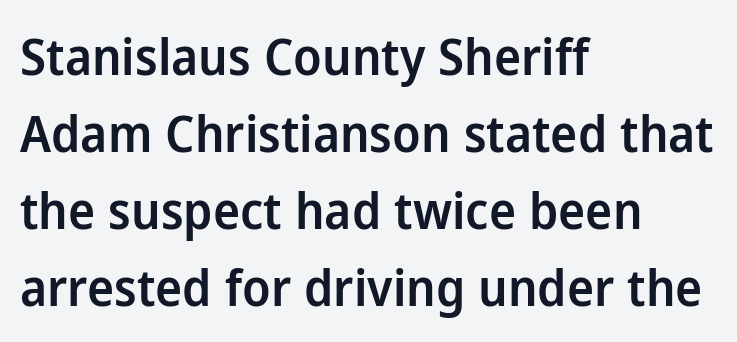
Q: Is the text bold? A: Semi-bold.
Q: Is the text italic (slanted)? A: No, it is upright.
Q: Is the typeface a serif or a sans-serif typeface? A: Sans-serif.
Q: Is the text underlined? A: No.
Q: How is the paragraph aligned? A: Left-aligned.
Q: Is the spacing between letters normal or unusually wide? A: Normal.
Q: Is the spacing between lines tight, normal or loose? A: Normal.
Q: Width (condensed, normal, or wide)? A: Normal.
Q: Stroke contrast? A: Low.
Q: x-height? A: Medium.
Q: Monospaced? A: No.
